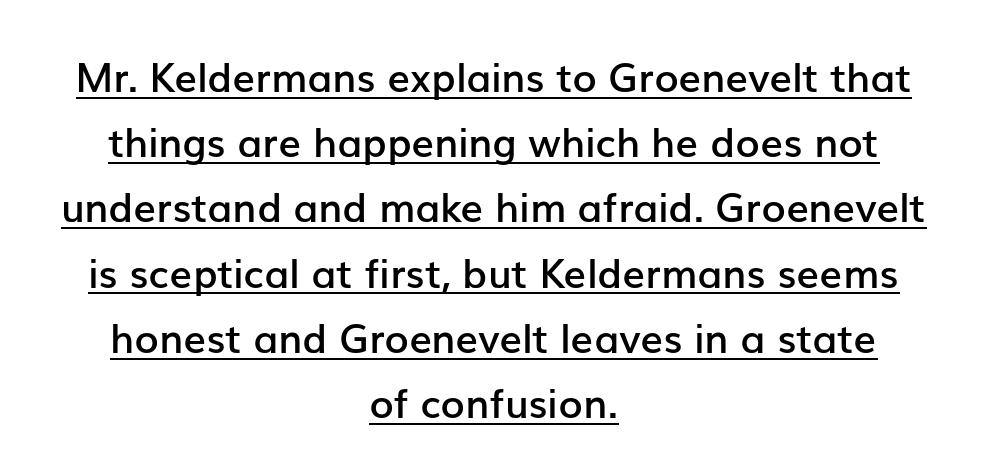
{"serif": "no", "italic": "no", "bold": "semi", "weight": "semibold", "width": "normal", "stroke_contrast": "low", "x_height": "medium", "monospaced": "no", "underline": "yes", "align": "center", "line_spacing": "normal", "line_spacing_ratio": 1.63, "letter_spacing": "normal", "letter_spacing_em": 0.0, "glyph_px": 40}
